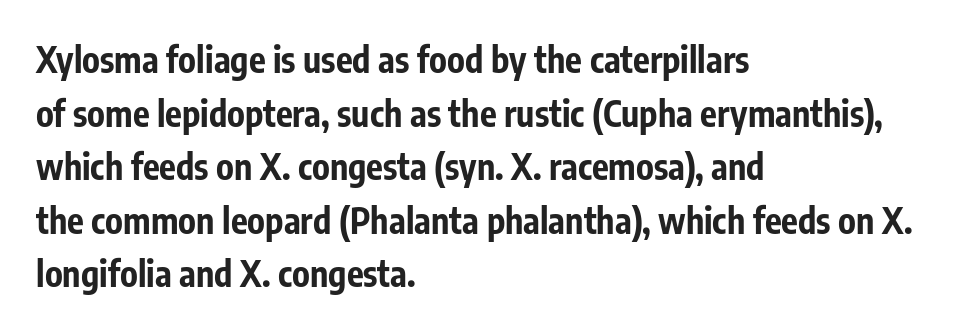
Q: Is the text bold? A: Yes.
Q: Is the text italic (slanted)? A: No, it is upright.
Q: Is the typeface a serif or a sans-serif typeface? A: Sans-serif.
Q: Is the text underlined? A: No.
Q: How is the paragraph aligned? A: Left-aligned.
Q: Is the spacing between letters normal or unusually wide? A: Normal.
Q: Is the spacing between lines tight, normal or loose? A: Normal.
Q: Width (condensed, normal, or wide)? A: Condensed.
Q: Stroke contrast? A: Low.
Q: x-height? A: Medium.
Q: Monospaced? A: No.
